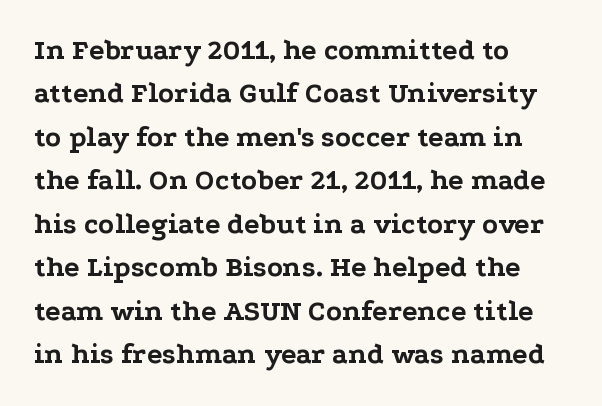
{"serif": "yes", "italic": "no", "bold": "yes", "weight": "bold", "width": "wide", "stroke_contrast": "low", "x_height": "medium", "monospaced": "no", "underline": "no", "align": "left", "line_spacing": "normal", "line_spacing_ratio": 1.5, "letter_spacing": "normal", "letter_spacing_em": 0.0, "glyph_px": 29}
